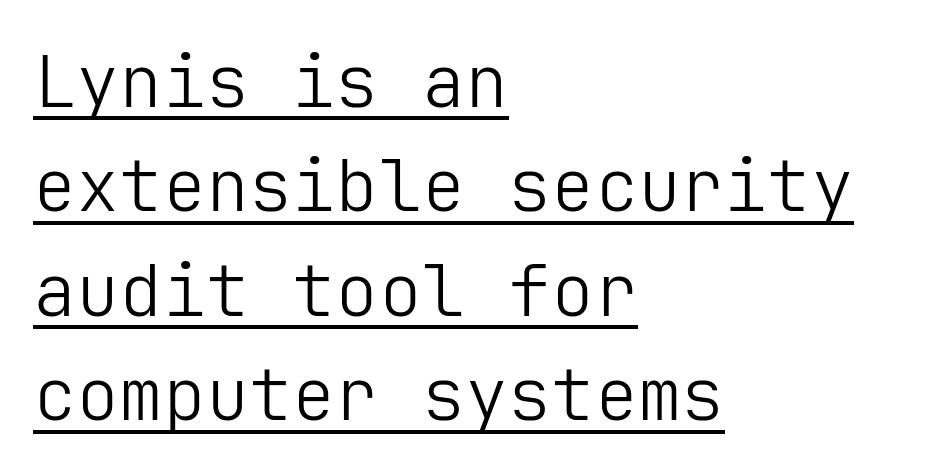
{"serif": "no", "italic": "no", "bold": "no", "weight": "light", "width": "normal", "stroke_contrast": "low", "x_height": "medium", "underline": "yes", "align": "left", "line_spacing": "normal", "line_spacing_ratio": 1.45, "letter_spacing": "normal", "letter_spacing_em": 0.0, "glyph_px": 72}
